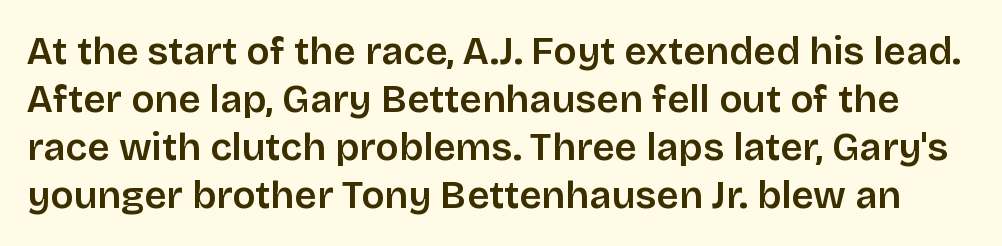
Stroke terminals: plain, sans-serif. Descenders are the only things crossing below the line. Note the varied advance widths — an 'i' is clearly narrower than an 'm'. Is the letter spacing exaggerated? No — it looks like the ordinary default.
